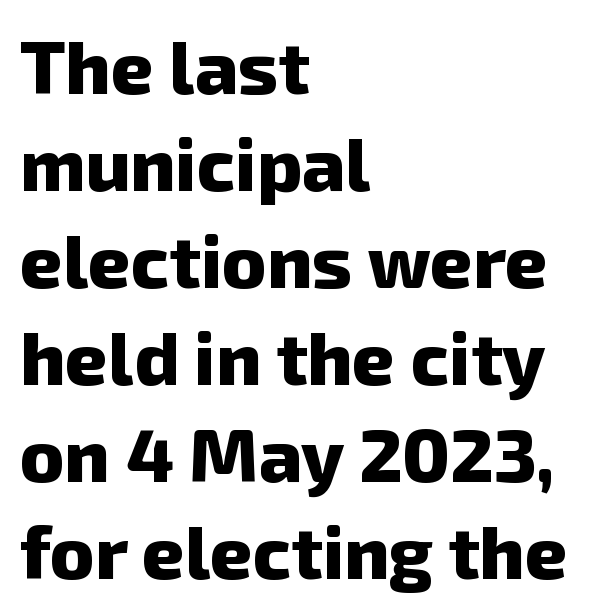
{"serif": "no", "bold": "yes", "weight": "heavy", "width": "normal", "stroke_contrast": "low", "x_height": "medium", "monospaced": "no", "underline": "no", "align": "left", "line_spacing": "normal", "line_spacing_ratio": 1.31, "letter_spacing": "normal", "letter_spacing_em": 0.0, "glyph_px": 74}
